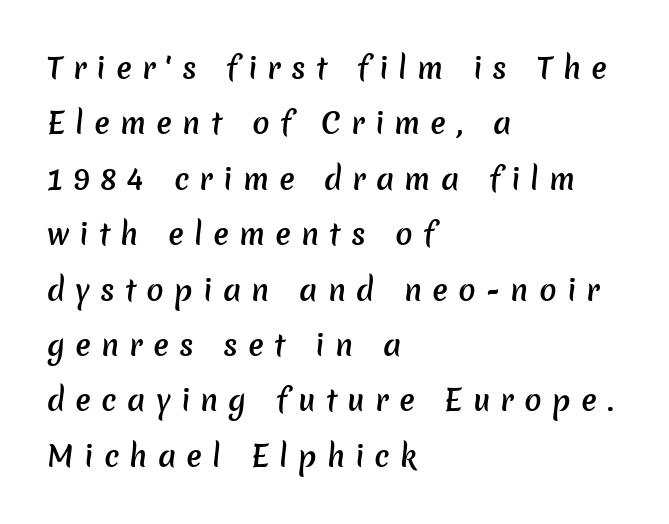
{"serif": "no", "bold": "semi", "weight": "semibold", "width": "normal", "stroke_contrast": "low", "x_height": "medium", "monospaced": "no", "underline": "no", "align": "left", "line_spacing": "loose", "line_spacing_ratio": 1.91, "letter_spacing": "wide", "letter_spacing_em": 0.35, "glyph_px": 29}
